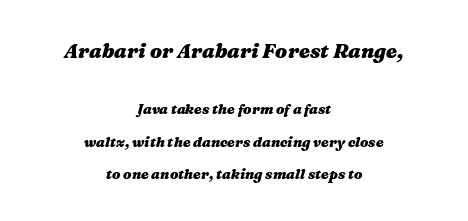
Nobody drew a line under any word here. There's an unmistakable incline to the writing here. Reading top to bottom, the characters get smaller at the block break. Stroke thickness is high; the sample reads as a true bold. Airy leading. Caption: standard tracking, unaltered.
